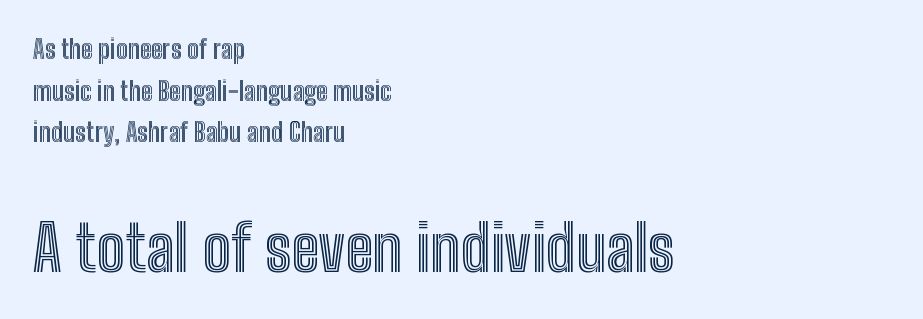
The image shows 64 px condensed type, upright; set left-aligned, normal line spacing (1.6x), normal letter spacing, not underlined; the second (bottom) block is 2.46x larger; a medium x-height.
